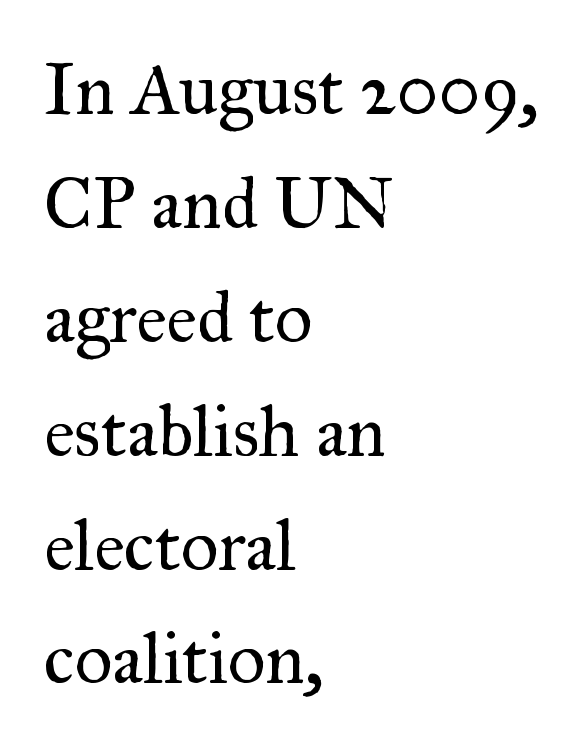
Q: Is the text bold? A: No.
Q: Is the text italic (slanted)? A: No, it is upright.
Q: Is the typeface a serif or a sans-serif typeface? A: Serif.
Q: Is the text underlined? A: No.
Q: How is the paragraph aligned? A: Left-aligned.
Q: Is the spacing between letters normal or unusually wide? A: Normal.
Q: Is the spacing between lines tight, normal or loose? A: Normal.
Q: Width (condensed, normal, or wide)? A: Normal.
Q: Stroke contrast? A: Medium.
Q: x-height? A: Small.
Q: Monospaced? A: No.
